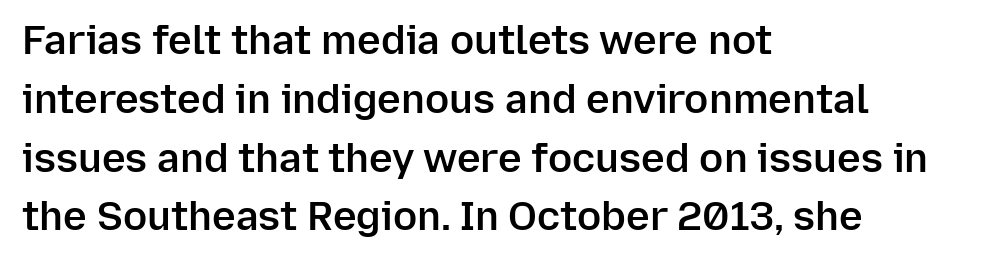
Q: Is the text bold? A: Semi-bold.
Q: Is the text italic (slanted)? A: No, it is upright.
Q: Is the typeface a serif or a sans-serif typeface? A: Sans-serif.
Q: Is the text underlined? A: No.
Q: How is the paragraph aligned? A: Left-aligned.
Q: Is the spacing between letters normal or unusually wide? A: Normal.
Q: Is the spacing between lines tight, normal or loose? A: Normal.
Q: Width (condensed, normal, or wide)? A: Normal.
Q: Stroke contrast? A: Low.
Q: x-height? A: Medium.
Q: Monospaced? A: No.
